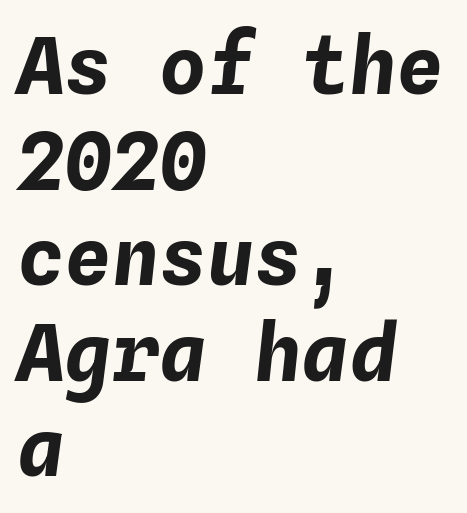
{"italic": "yes", "lean": "right", "slant_degrees": 4, "bold": "yes", "weight": "bold", "width": "normal", "stroke_contrast": "low", "x_height": "medium", "monospaced": "yes", "underline": "no", "align": "left", "line_spacing_ratio": 1.21, "letter_spacing": "normal", "letter_spacing_em": 0.0, "glyph_px": 79}
